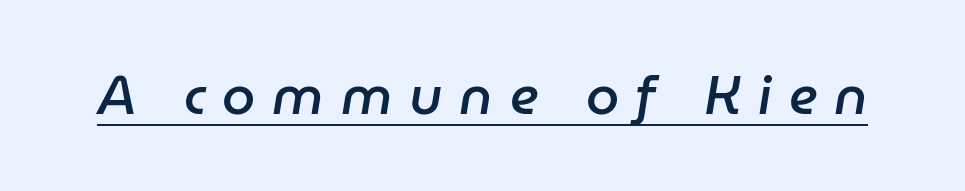
{"italic": "yes", "lean": "right", "slant_degrees": 9, "bold": "semi", "weight": "semibold", "width": "normal", "stroke_contrast": "low", "x_height": "medium", "monospaced": "no", "underline": "yes", "letter_spacing": "wide", "letter_spacing_em": 0.32, "glyph_px": 53}
